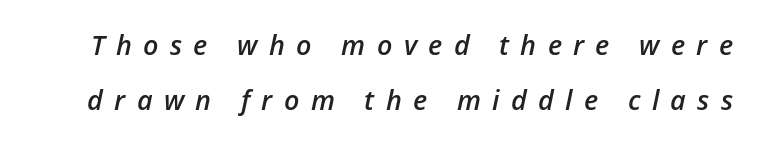
{"italic": "yes", "lean": "right", "slant_degrees": 12, "bold": "semi", "underline": "no", "line_spacing": "loose", "line_spacing_ratio": 2.02, "letter_spacing": "wide", "letter_spacing_em": 0.42, "glyph_px": 27}
